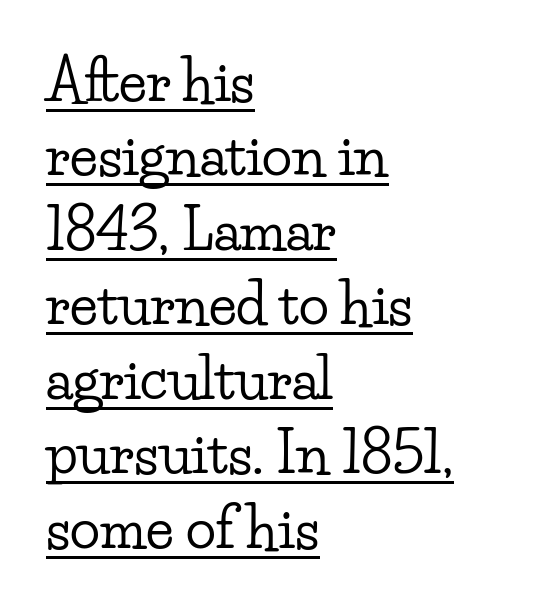
Q: Is the text italic (slanted)? A: No, it is upright.
Q: Is the typeface a serif or a sans-serif typeface? A: Serif.
Q: Is the text underlined? A: Yes.
Q: How is the paragraph aligned? A: Left-aligned.
Q: Is the spacing between letters normal or unusually wide? A: Normal.
Q: Is the spacing between lines tight, normal or loose? A: Normal.
Q: Width (condensed, normal, or wide)? A: Wide.
Q: Stroke contrast? A: Low.
Q: x-height? A: Small.
Q: Monospaced? A: No.
